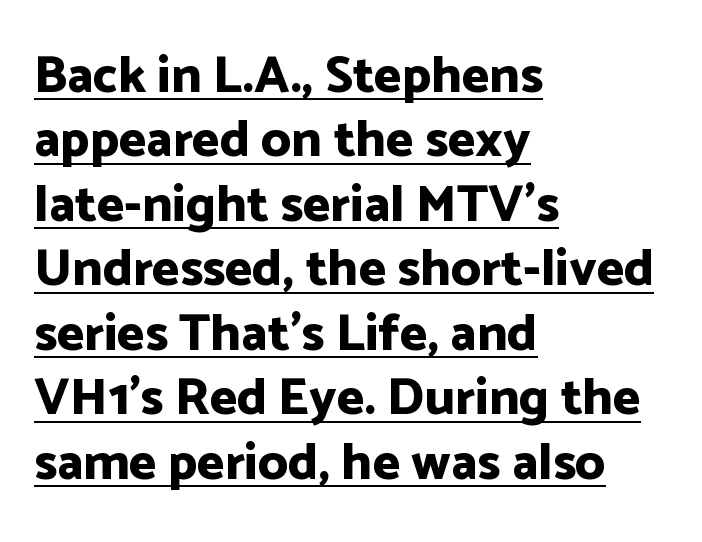
{"serif": "no", "italic": "no", "bold": "yes", "weight": "bold", "width": "normal", "stroke_contrast": "low", "x_height": "medium", "monospaced": "no", "underline": "yes", "align": "left", "line_spacing_ratio": 1.24, "letter_spacing": "normal", "letter_spacing_em": 0.0, "glyph_px": 52}
